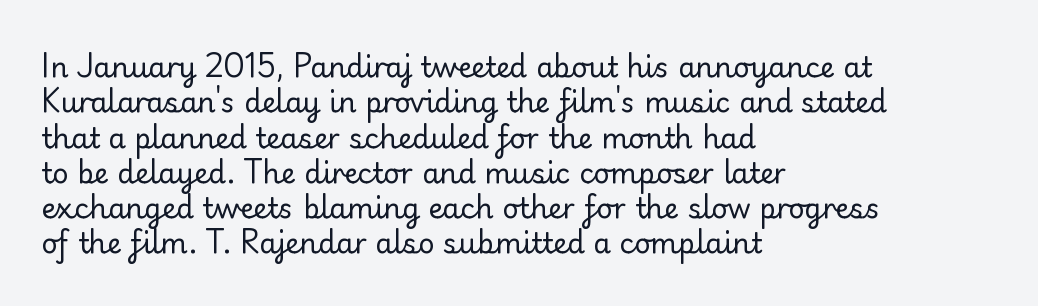
{"serif": "no", "italic": "no", "bold": "no", "weight": "regular", "width": "normal", "stroke_contrast": "low", "x_height": "small", "monospaced": "no", "underline": "no", "align": "left", "line_spacing": "normal", "line_spacing_ratio": 1.26, "letter_spacing": "normal", "letter_spacing_em": 0.0, "glyph_px": 28}
